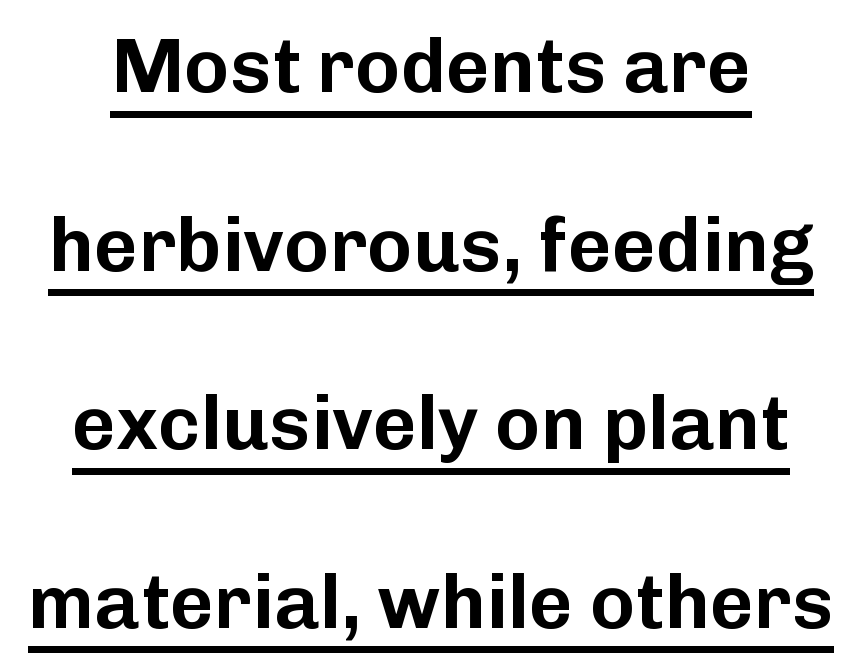
The image shows 76 px sans-serif type, upright; set loose line spacing (2.35x), normal letter spacing, underlined; low stroke contrast and a medium x-height.
